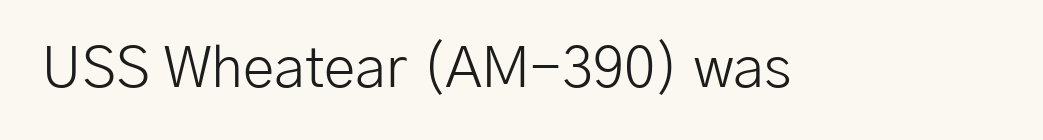
Ascenders rise straight up at ninety degrees. The area under the type is left untouched. Do the characters align in a grid? No, the font is proportional. This sample uses plain, unmodified letter spacing. Classification — sans serif. The passage shown is not bold in any degree.
